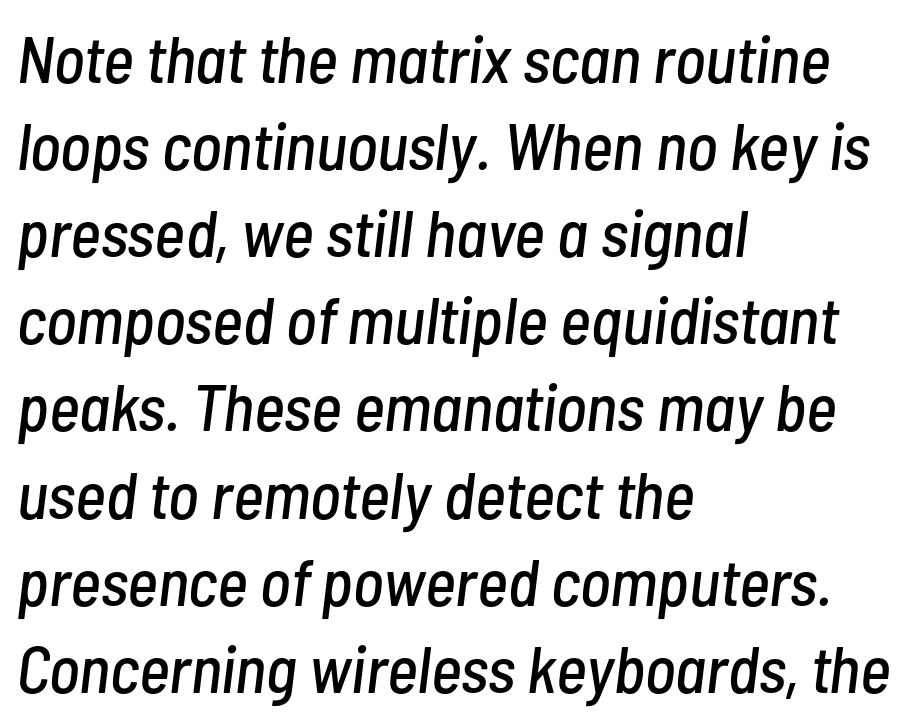
Words float on clear page, feet unadorned. Horizontally, the lines are justified to the leading edge only. The face used here is rendered with its standard letterfit. Proportional: the letters do not fall into vertical columns. Horizontal bands of white between lines are of average thickness.
